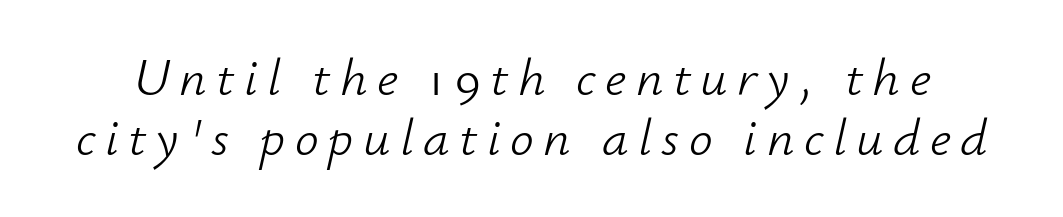
{"italic": "yes", "lean": "right", "slant_degrees": 12, "bold": "no", "weight": "light", "width": "normal", "stroke_contrast": "low", "x_height": "small", "monospaced": "no", "underline": "no", "line_spacing": "tight", "line_spacing_ratio": 1.13, "glyph_px": 53}
